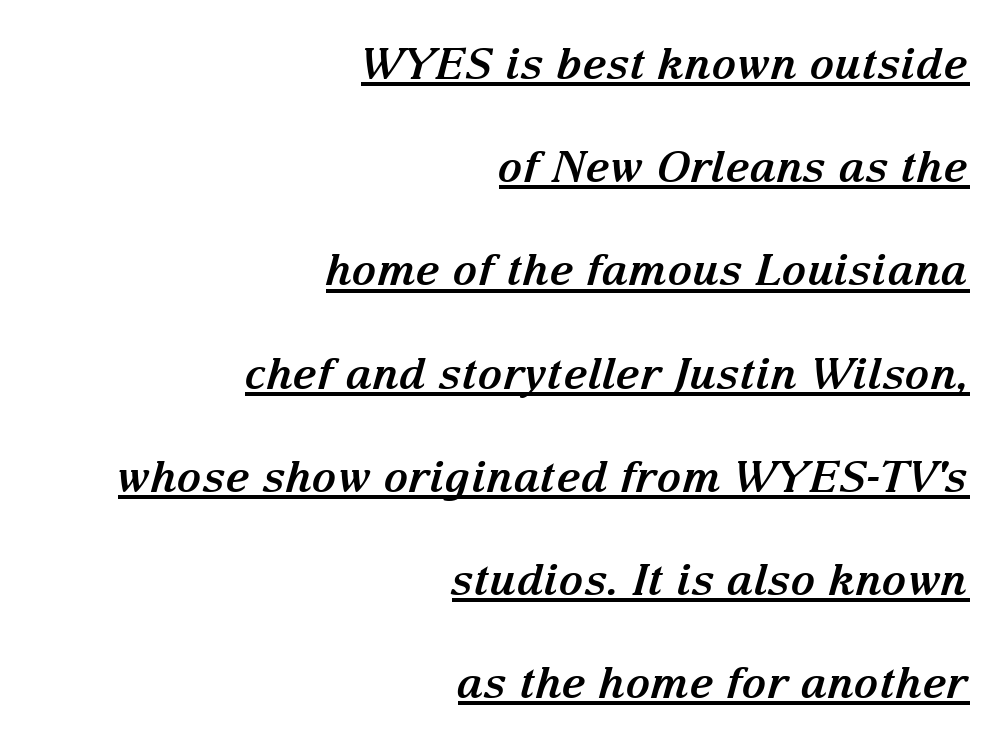
You could not count columns in this text — the font is proportionally spaced. The face used here is seriffed, in the tradition of book romans. A typesetter would call this leading open, well beyond the default. Observe the lean: these are italic letterforms. The face used here appears with an underline applied. Typesetter's note: full bold, strokes at maximum text heaviness.
